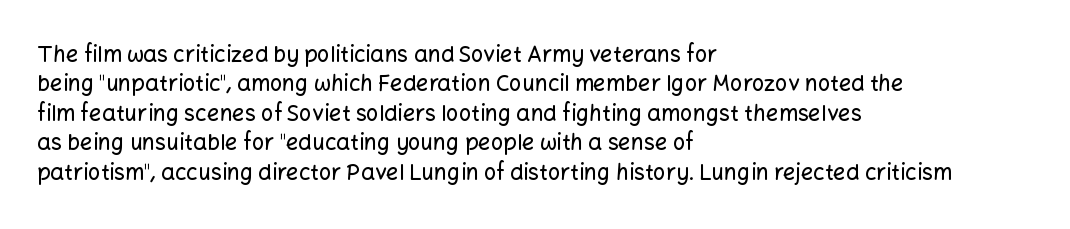
The image shows 22 px text type, upright; set left-aligned, normal line spacing (1.34x), normal letter spacing, not underlined.
